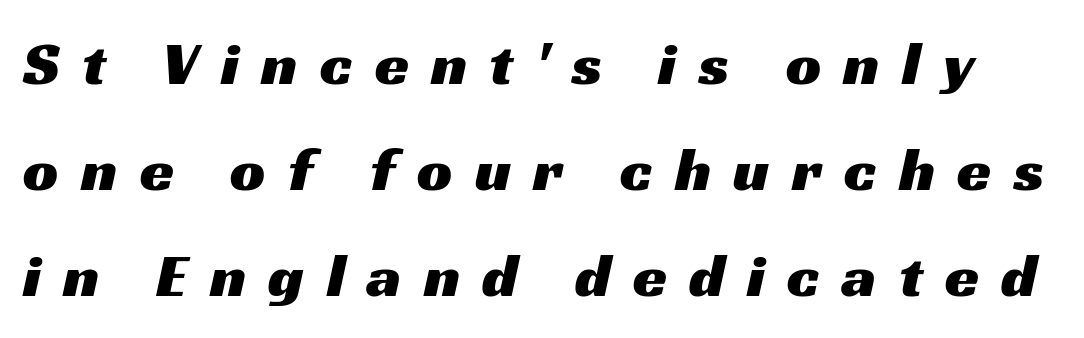
Q: Is the typeface a serif or a sans-serif typeface? A: Sans-serif.
Q: Is the text underlined? A: No.
Q: Is the spacing between letters normal or unusually wide? A: Unusually wide.
Q: Width (condensed, normal, or wide)? A: Wide.
Q: Stroke contrast? A: Medium.
Q: x-height? A: Medium.
Q: Monospaced? A: No.
